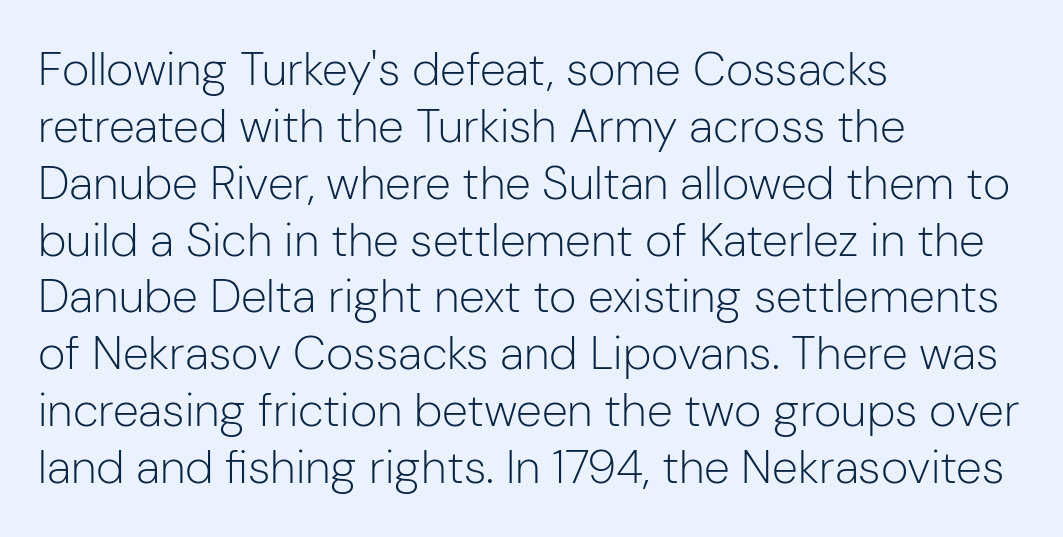
Q: Is the text bold? A: No.
Q: Is the text italic (slanted)? A: No, it is upright.
Q: Is the typeface a serif or a sans-serif typeface? A: Sans-serif.
Q: Is the text underlined? A: No.
Q: How is the paragraph aligned? A: Left-aligned.
Q: Is the spacing between letters normal or unusually wide? A: Normal.
Q: Width (condensed, normal, or wide)? A: Normal.
Q: Stroke contrast? A: Low.
Q: x-height? A: Medium.
Q: Monospaced? A: No.
